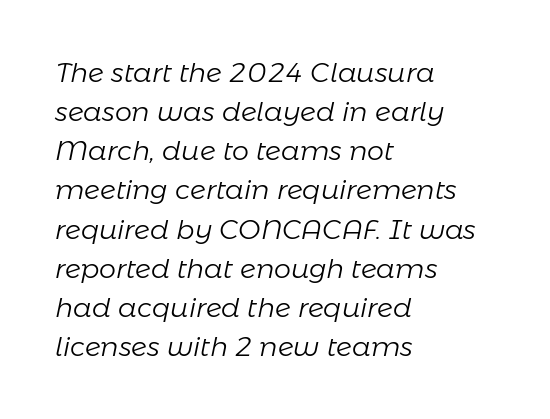
{"italic": "yes", "lean": "right", "slant_degrees": 11, "bold": "no", "underline": "no", "align": "left", "line_spacing": "normal", "line_spacing_ratio": 1.45, "letter_spacing": "normal", "letter_spacing_em": 0.0, "glyph_px": 27}
